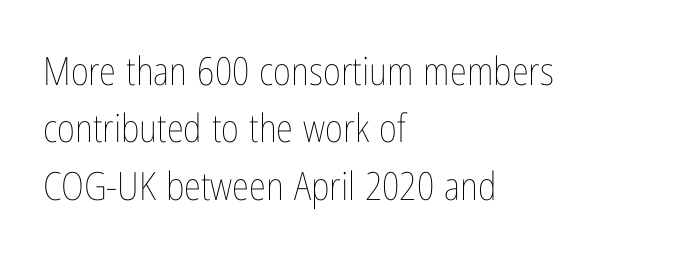
Q: Is the text bold? A: No.
Q: Is the text italic (slanted)? A: No, it is upright.
Q: Is the text underlined? A: No.
Q: How is the paragraph aligned? A: Left-aligned.
Q: Is the spacing between letters normal or unusually wide? A: Normal.
Q: Is the spacing between lines tight, normal or loose? A: Normal.
Q: Width (condensed, normal, or wide)? A: Condensed.
Q: Stroke contrast? A: Low.
Q: x-height? A: Medium.
Q: Monospaced? A: No.
